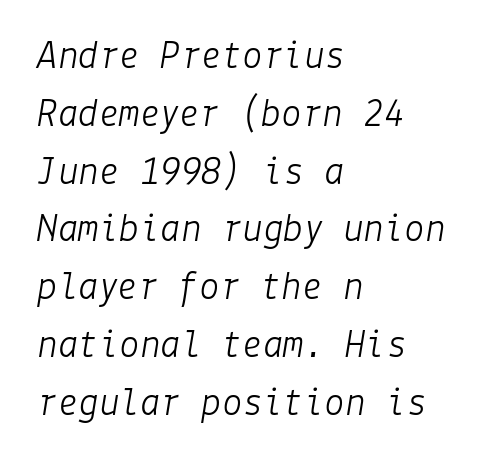
{"italic": "yes", "lean": "right", "slant_degrees": 9, "bold": "no", "weight": "light", "width": "normal", "stroke_contrast": "low", "x_height": "medium", "underline": "no", "align": "left", "line_spacing": "normal", "line_spacing_ratio": 1.41, "letter_spacing": "normal", "letter_spacing_em": 0.0, "glyph_px": 41}
